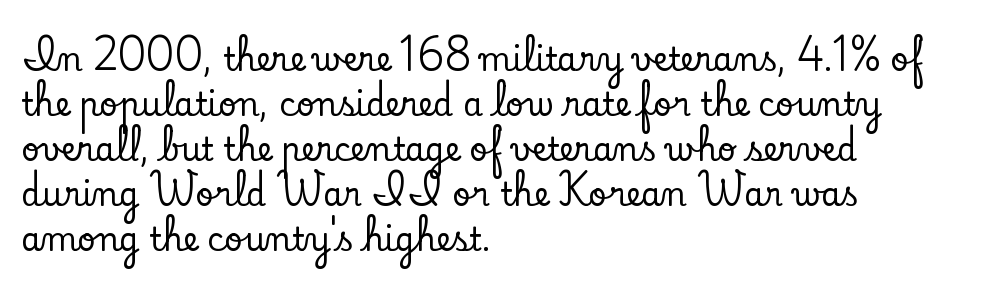
Q: Is the text italic (slanted)? A: No, it is upright.
Q: Is the typeface a serif or a sans-serif typeface? A: Serif.
Q: Is the text underlined? A: No.
Q: How is the paragraph aligned? A: Left-aligned.
Q: Is the spacing between letters normal or unusually wide? A: Normal.
Q: Is the spacing between lines tight, normal or loose? A: Normal.
Q: Width (condensed, normal, or wide)? A: Normal.
Q: Stroke contrast? A: Low.
Q: x-height? A: Small.
Q: Monospaced? A: No.
